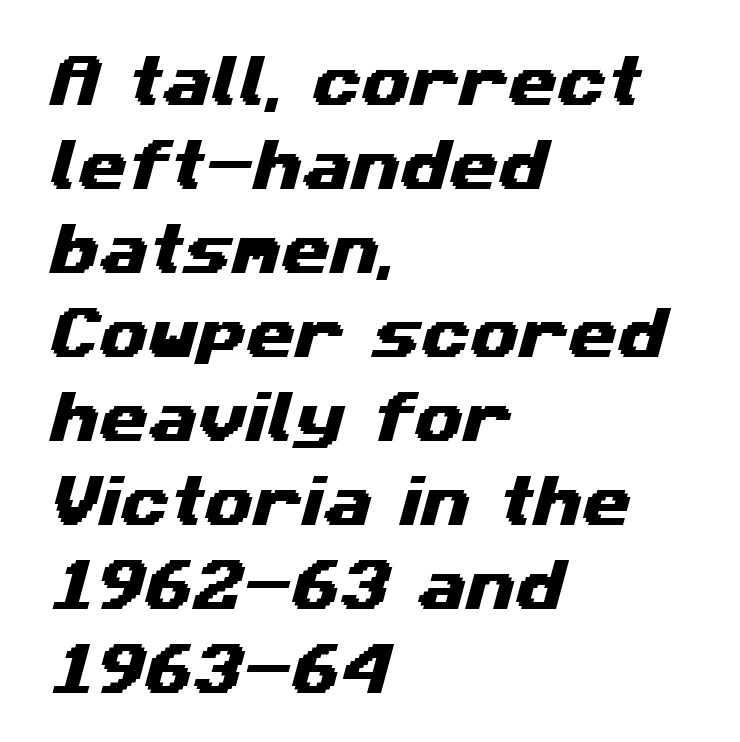
Q: Is the typeface a serif or a sans-serif typeface? A: Sans-serif.
Q: Is the text underlined? A: No.
Q: How is the paragraph aligned? A: Left-aligned.
Q: Is the spacing between letters normal or unusually wide? A: Normal.
Q: Is the spacing between lines tight, normal or loose? A: Normal.
Q: Width (condensed, normal, or wide)? A: Wide.
Q: Stroke contrast? A: Medium.
Q: x-height? A: Medium.
Q: Monospaced? A: No.
